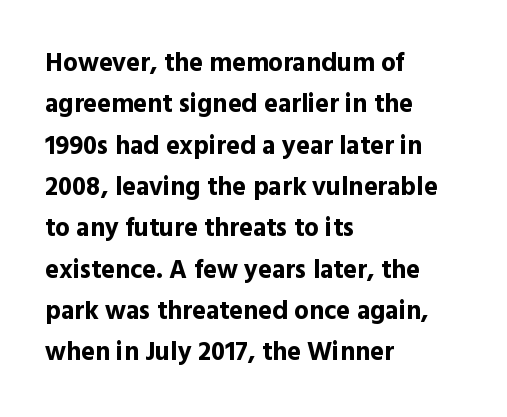
{"italic": "no", "bold": "yes", "underline": "no", "align": "left", "line_spacing": "normal", "line_spacing_ratio": 1.59, "letter_spacing": "normal", "letter_spacing_em": 0.0, "glyph_px": 26}
